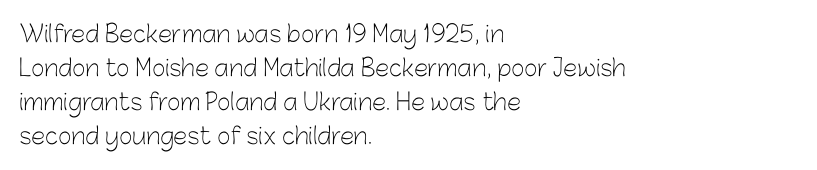
The type sits square on the baseline with zero lean. Stem width sits at or under what a default text font uses. Horizontally, the lines are justified to the leading edge only. This sample keeps an unexceptional amount of space between lines. The space beneath each line is pristine and unruled. There is no visible air inserted between adjacent glyphs.
